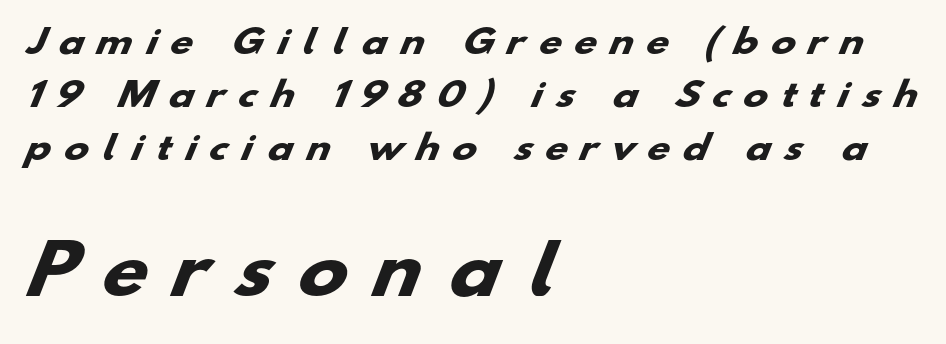
The string is rendered with underlining switched off. Whoever set this made the second block the dominant, larger element. Pretty heavy lettering here — definitely bold. Honestly, the letter spacing is so wide it's the main thing you notice. Grotesque or geometric, the face here clearly has no serifs. This sample is left-justified, so line endings fall wherever the words run out.
